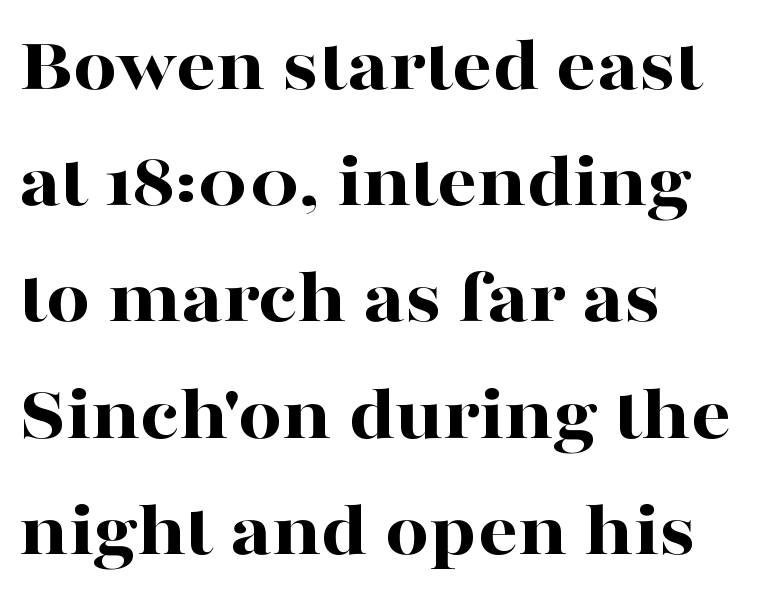
{"serif": "yes", "italic": "no", "bold": "yes", "weight": "bold", "width": "wide", "stroke_contrast": "high", "x_height": "medium", "monospaced": "no", "underline": "no", "align": "left", "line_spacing": "normal", "line_spacing_ratio": 1.49, "letter_spacing": "normal", "letter_spacing_em": 0.0, "glyph_px": 78}
